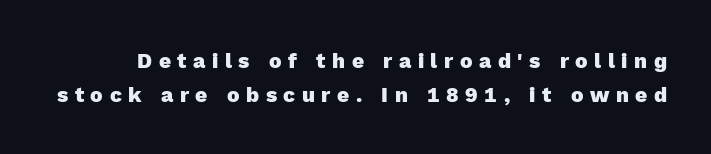
{"italic": "no", "bold": "yes", "underline": "no", "line_spacing": "normal", "line_spacing_ratio": 1.6, "letter_spacing": "wide", "letter_spacing_em": 0.31, "glyph_px": 21}
